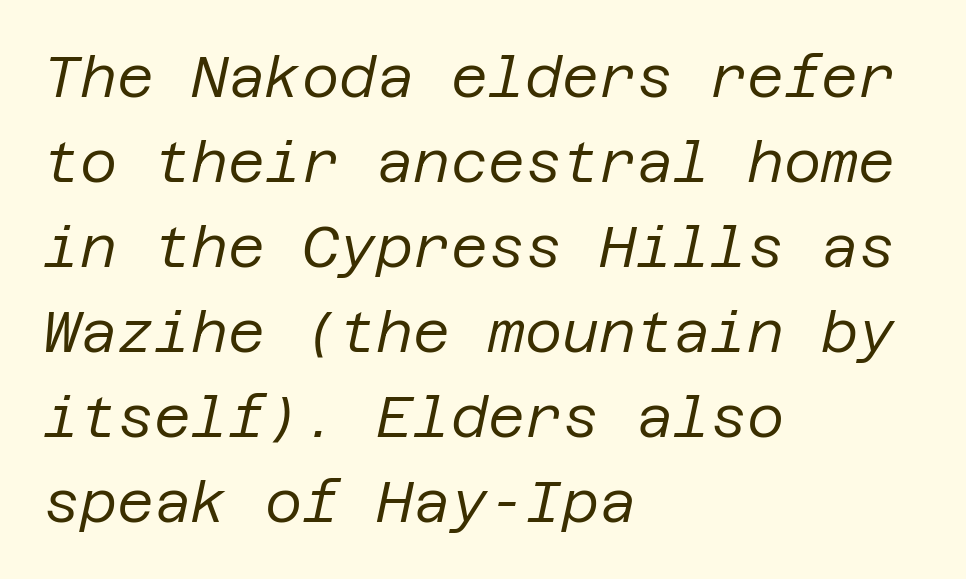
The image shows 57 px regular-weight type, italic (leaning right); set left-aligned, normal line spacing (1.49x), normal letter spacing, not underlined; low stroke contrast and a large x-height.
